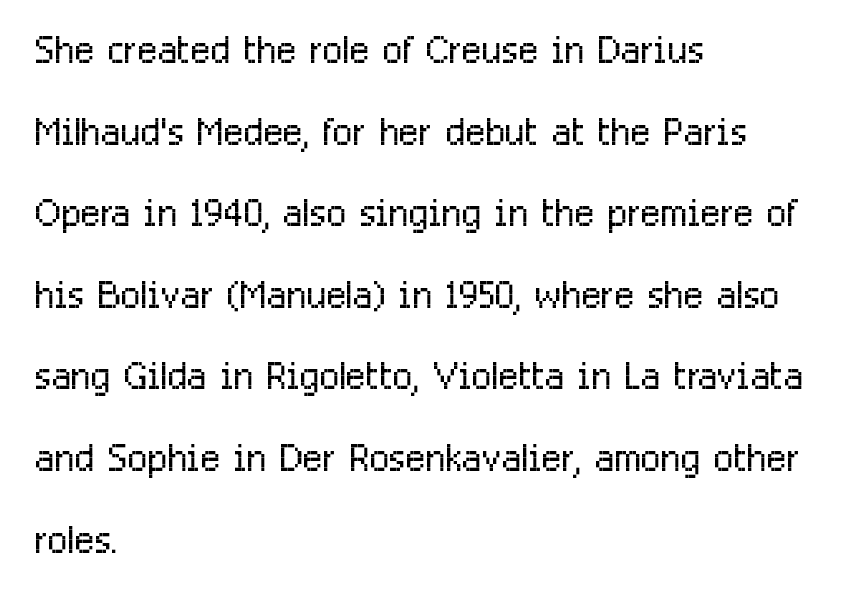
{"serif": "no", "italic": "no", "bold": "no", "weight": "light", "width": "condensed", "stroke_contrast": "low", "x_height": "medium", "monospaced": "no", "underline": "no", "align": "left", "line_spacing": "normal", "line_spacing_ratio": 1.54, "letter_spacing": "normal", "letter_spacing_em": 0.0, "glyph_px": 53}
